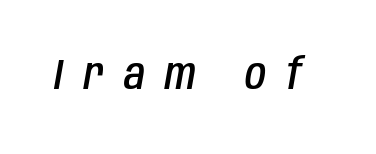
Q: Is the text bold? A: Semi-bold.
Q: Is the text italic (slanted)? A: Yes, it leans right by about 10 degrees.
Q: Is the text underlined? A: No.
Q: Is the spacing between letters normal or unusually wide? A: Unusually wide.
Q: Width (condensed, normal, or wide)? A: Condensed.
Q: Stroke contrast? A: Low.
Q: x-height? A: Large.
Q: Monospaced? A: No.
